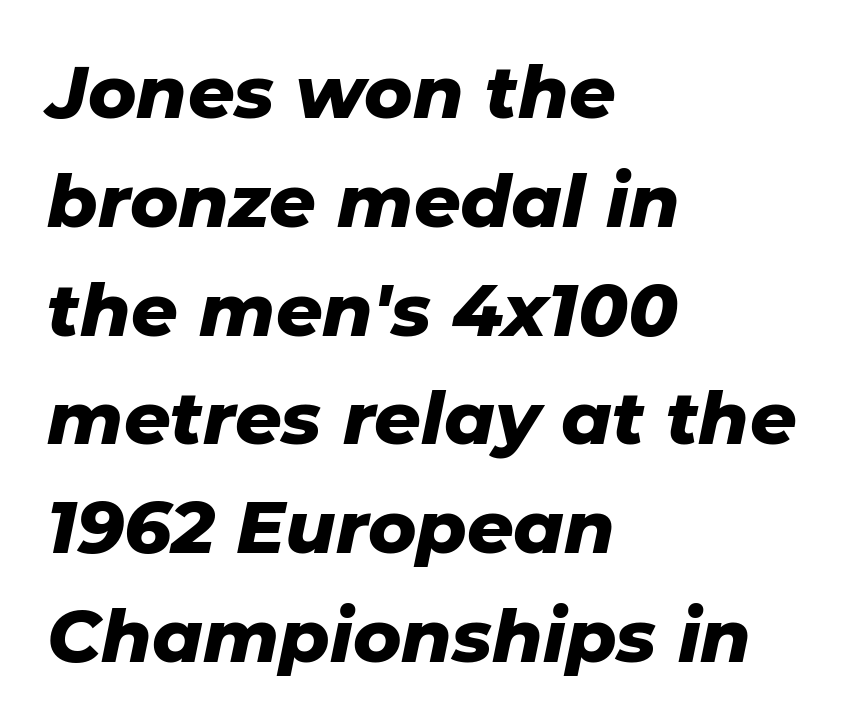
Q: Is the text bold? A: Yes.
Q: Is the text italic (slanted)? A: Yes, it leans right by about 11 degrees.
Q: Is the text underlined? A: No.
Q: How is the paragraph aligned? A: Left-aligned.
Q: Is the spacing between letters normal or unusually wide? A: Normal.
Q: Is the spacing between lines tight, normal or loose? A: Normal.
Q: Width (condensed, normal, or wide)? A: Normal.
Q: Stroke contrast? A: Low.
Q: x-height? A: Medium.
Q: Monospaced? A: No.
